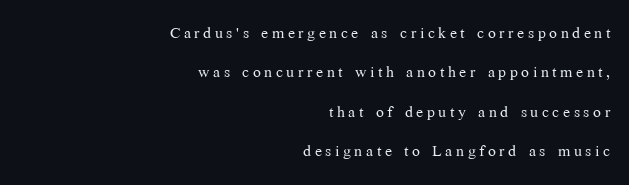
The typesetting does not lean heavy: it is not bold. Compared with a flush-left layout, this one pins lines to the opposite, right side. Posture: straight, roman, zero tilt. Type without underlining.
